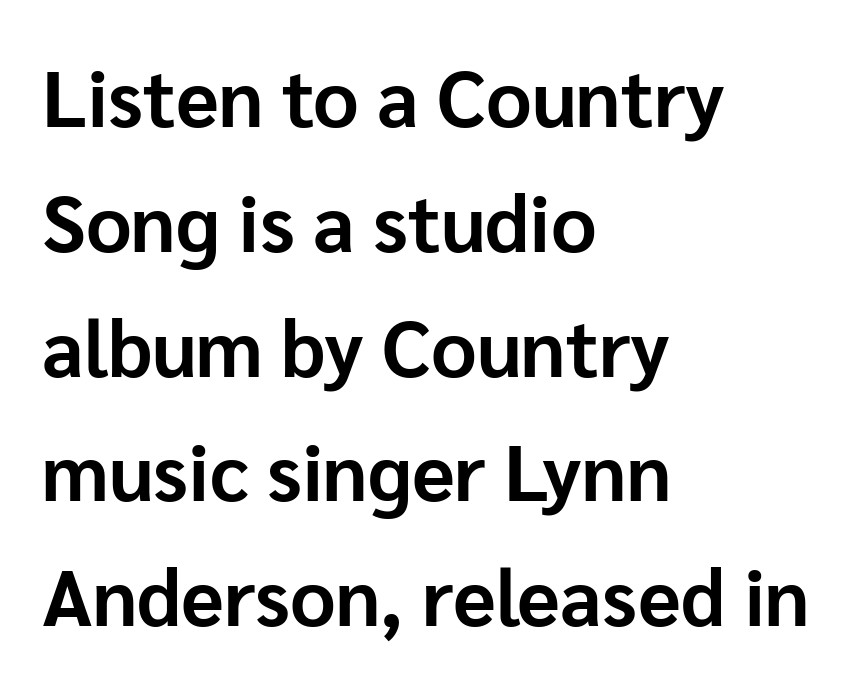
The image shows 79 px bold sans-serif type, upright; set left-aligned, normal line spacing (1.58x), normal letter spacing, not underlined; low stroke contrast and a medium x-height.
